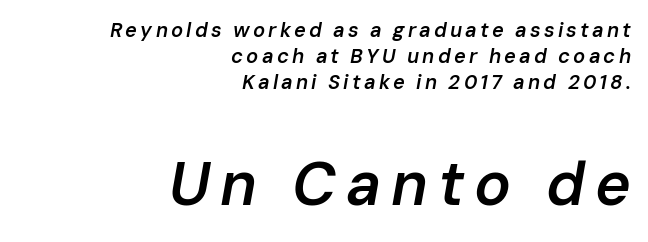
Q: Is the text bold? A: Semi-bold.
Q: Is the text italic (slanted)? A: Yes, it leans right by about 10 degrees.
Q: Is the text underlined? A: No.
Q: How is the paragraph aligned? A: Right-aligned.
Q: Is the spacing between lines tight, normal or loose? A: Normal.
Q: Which block of text is set in a larger size, the first (top) or the second (bottom)? A: The second (bottom) one.
Q: Width (condensed, normal, or wide)? A: Normal.
Q: Stroke contrast? A: Low.
Q: x-height? A: Medium.
Q: Monospaced? A: No.
